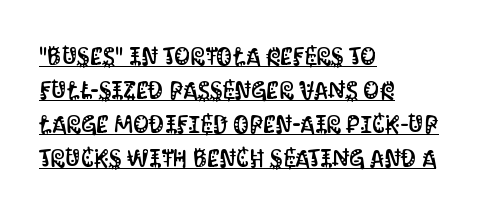
The lines sit at an ordinary, default distance from one another. The typesetter has applied underlining to the passage shown. This sample uses an upright cut, with every glyph sitting square on the baseline. Casual observation: everything's shoved over to the left. The letterforms sit shoulder to shoulder at normal distance.
